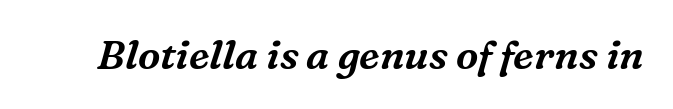
{"serif": "yes", "italic": "yes", "lean": "right", "slant_degrees": 16, "width": "normal", "stroke_contrast": "medium", "x_height": "medium", "monospaced": "no", "underline": "no", "letter_spacing": "normal", "letter_spacing_em": 0.0, "glyph_px": 40}
